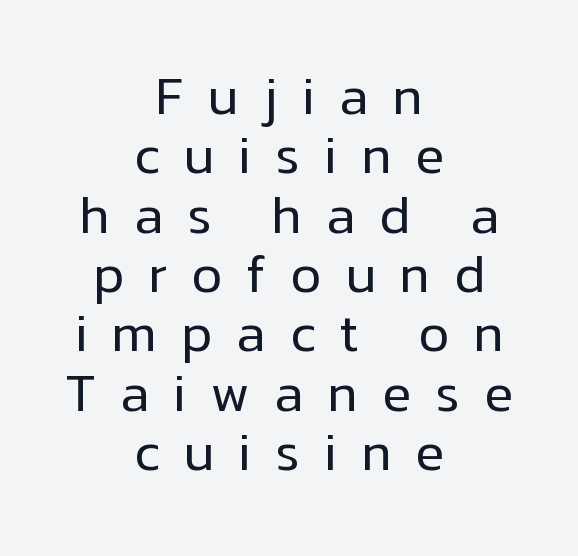
{"serif": "no", "italic": "no", "bold": "no", "weight": "regular", "width": "normal", "stroke_contrast": "low", "x_height": "medium", "monospaced": "no", "underline": "no", "align": "center", "line_spacing": "tight", "line_spacing_ratio": 1.12, "letter_spacing": "wide", "letter_spacing_em": 0.45, "glyph_px": 53}
